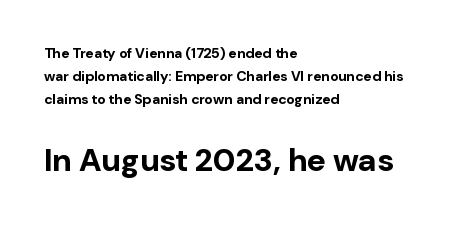
Grotesque or geometric, the face here clearly has no serifs. Check the space under the baseline: it is left empty. The letters advance in unequal steps, a hallmark of proportional type. Posture: straight, roman, zero tilt. Students, observe: this is what conventionally led text looks like.
